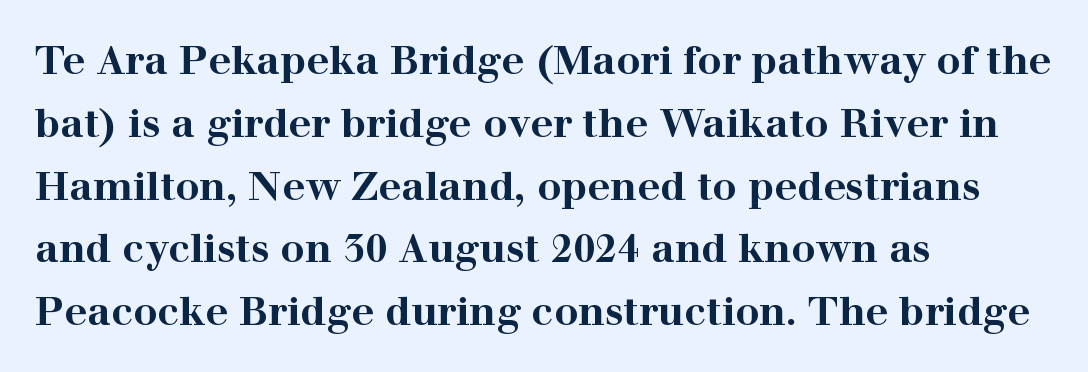
Q: Is the text bold? A: Yes.
Q: Is the text italic (slanted)? A: No, it is upright.
Q: Is the typeface a serif or a sans-serif typeface? A: Serif.
Q: Is the text underlined? A: No.
Q: How is the paragraph aligned? A: Left-aligned.
Q: Is the spacing between letters normal or unusually wide? A: Normal.
Q: Is the spacing between lines tight, normal or loose? A: Normal.
Q: Width (condensed, normal, or wide)? A: Wide.
Q: Stroke contrast? A: High.
Q: x-height? A: Medium.
Q: Monospaced? A: No.
